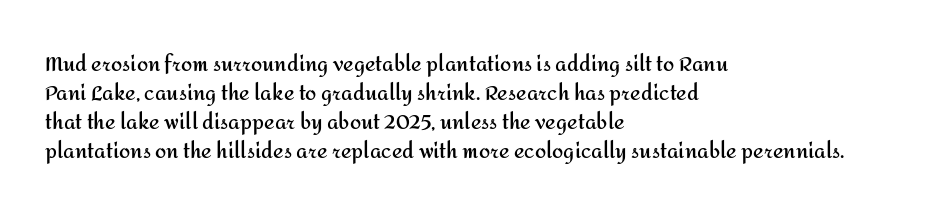
The image shows 20 px bold type, upright; set left-aligned, normal line spacing (1.45x), normal letter spacing, not underlined.
